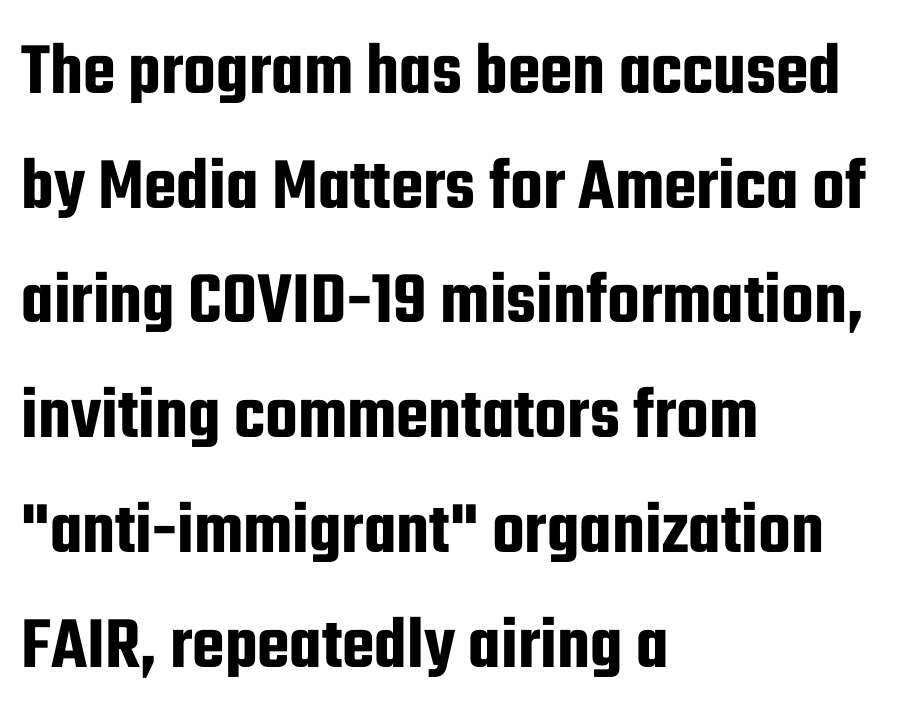
Characters remain perfectly vertical along every line. This sample has the flowing, uneven cadence of proportional lettering. The lines sit at an ordinary, default distance from one another. Left-aligned paragraph, ragged on the right. Are there feet on the stems? There aren't — it's a sans.
